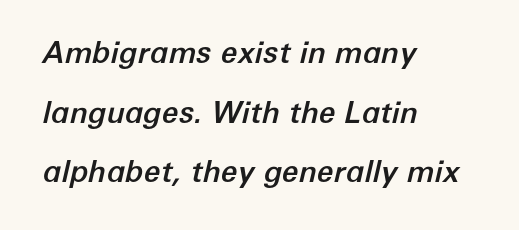
The rendering uses a large line-height, opening up the rows. The face used here has a pronounced slope to its letters. If you drew a ruler down the left edge, every line would touch it. Descender tails drop into unmarked territory. The letters sit at their default tracking, neither squeezed nor spread.
